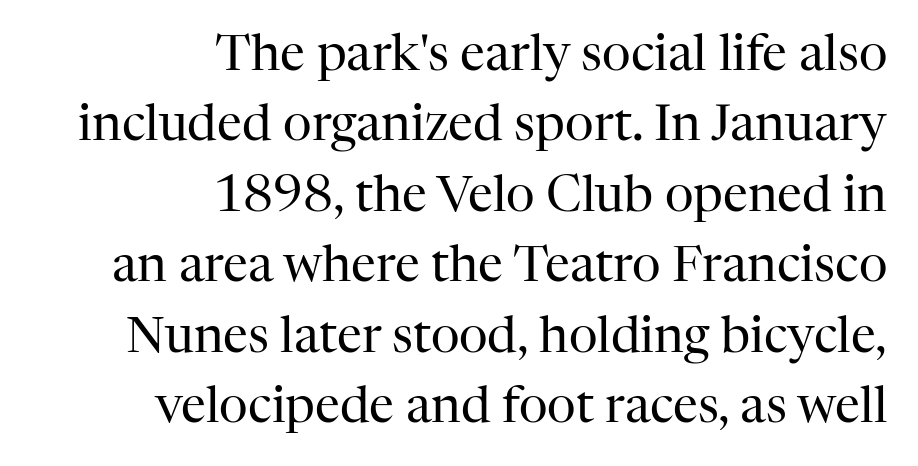
The image shows 50 px regular-weight serif type, upright; set right-aligned, normal line spacing (1.41x), normal letter spacing, not underlined; high stroke contrast and a medium x-height.
